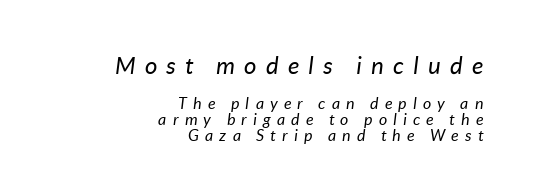
The image shows 24 px text type, italic (leaning right); set right-aligned, tight line spacing (1.0x), unusually wide letter spacing (+0.39 em), not underlined; the first (top) block is 1.5x larger.
